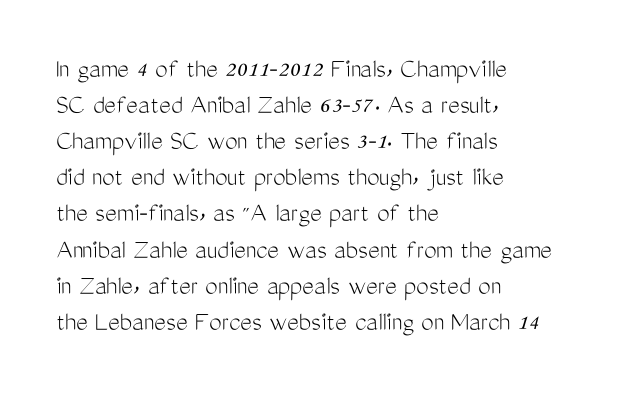
Q: Is the text bold? A: No.
Q: Is the text italic (slanted)? A: No, it is upright.
Q: Is the typeface a serif or a sans-serif typeface? A: Sans-serif.
Q: Is the text underlined? A: No.
Q: How is the paragraph aligned? A: Left-aligned.
Q: Is the spacing between letters normal or unusually wide? A: Normal.
Q: Is the spacing between lines tight, normal or loose? A: Normal.
Q: Width (condensed, normal, or wide)? A: Condensed.
Q: Stroke contrast? A: Medium.
Q: x-height? A: Medium.
Q: Monospaced? A: No.
